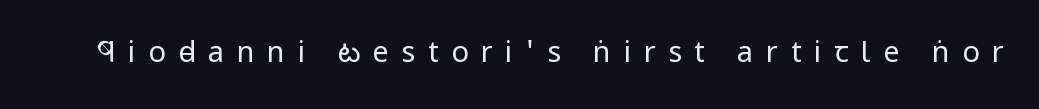
The image shows 29 px regular-weight, condensed sans-serif type, upright; set unusually wide letter spacing (+0.43 em), not underlined; low stroke contrast and a large x-height.
